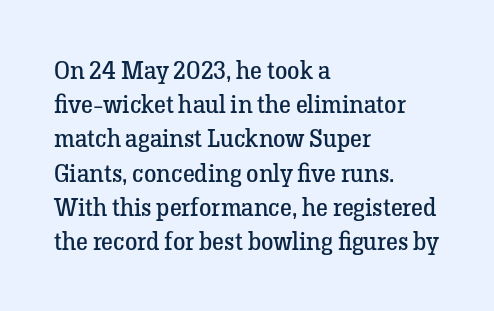
Q: Is the text bold? A: No.
Q: Is the text italic (slanted)? A: No, it is upright.
Q: Is the text underlined? A: No.
Q: How is the paragraph aligned? A: Left-aligned.
Q: Is the spacing between letters normal or unusually wide? A: Normal.
Q: Is the spacing between lines tight, normal or loose? A: Normal.
